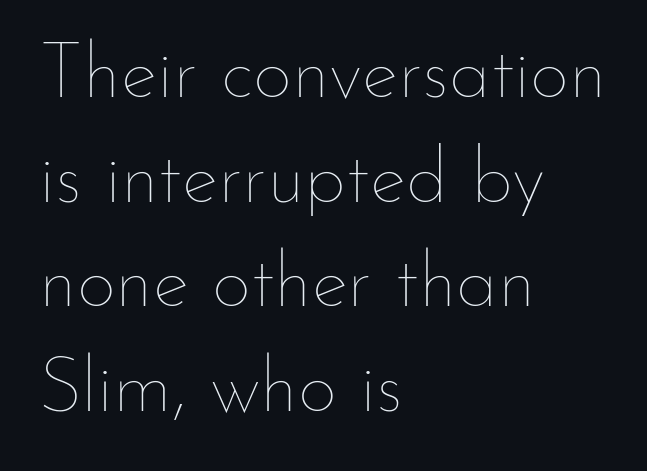
How are the letters spaced? Ordinarily, with no added tracking. You could not count columns in this text — the font is proportionally spaced. The leading is moderate, giving the passage an even texture. These glyphs show unthickened strokes, regular width or finer. Underline: absent. Style check: upright.
